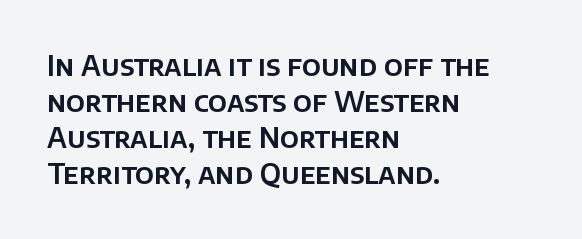
Observe the ordinary spacing: letters are neighbours, not strangers. One glance says typical: line gaps are just what's usual. Only glyphs here, with clear space below each row. This rendering employs a face without finishing strokes, i.e., a sans-serif. These lines are set flush left with a ragged right edge.
